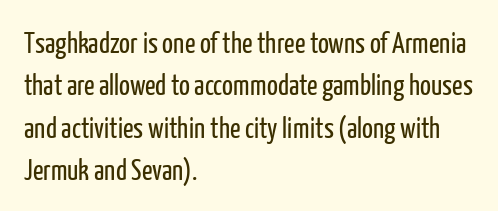
Q: Is the text bold? A: No.
Q: Is the text italic (slanted)? A: No, it is upright.
Q: Is the typeface a serif or a sans-serif typeface? A: Sans-serif.
Q: Is the text underlined? A: No.
Q: How is the paragraph aligned? A: Left-aligned.
Q: Is the spacing between letters normal or unusually wide? A: Normal.
Q: Is the spacing between lines tight, normal or loose? A: Normal.
Q: Width (condensed, normal, or wide)? A: Condensed.
Q: Stroke contrast? A: Low.
Q: x-height? A: Medium.
Q: Monospaced? A: No.
